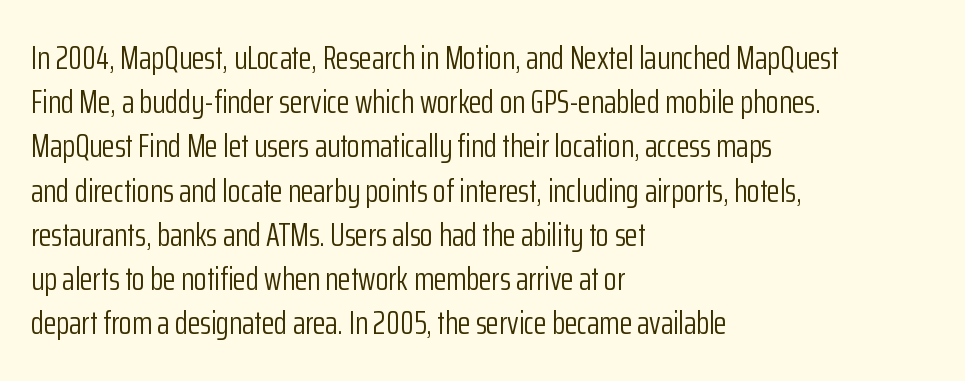
{"serif": "no", "italic": "no", "bold": "no", "weight": "light", "width": "condensed", "stroke_contrast": "low", "x_height": "medium", "monospaced": "no", "underline": "no", "align": "left", "line_spacing": "normal", "line_spacing_ratio": 1.34, "letter_spacing": "normal", "letter_spacing_em": 0.0, "glyph_px": 33}
